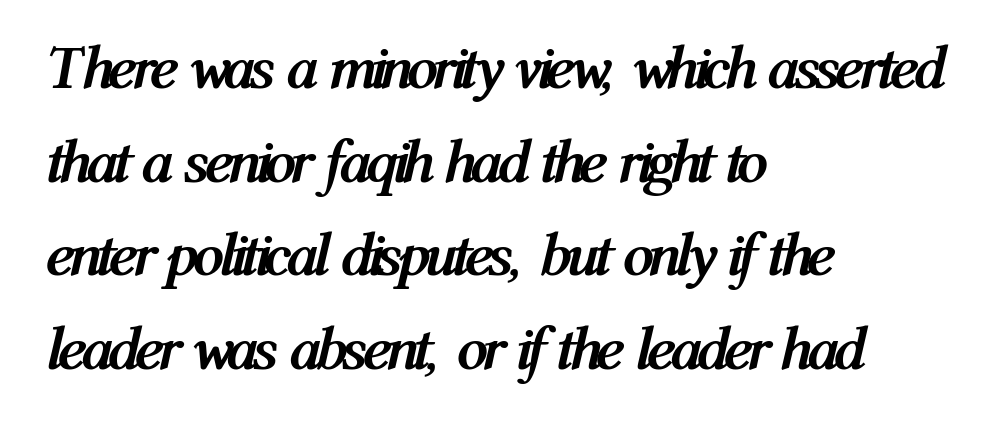
Q: Is the text bold? A: Yes.
Q: Is the text italic (slanted)? A: Yes, it leans right by about 12 degrees.
Q: Is the text underlined? A: No.
Q: How is the paragraph aligned? A: Left-aligned.
Q: Is the spacing between letters normal or unusually wide? A: Normal.
Q: Is the spacing between lines tight, normal or loose? A: Normal.
Q: Width (condensed, normal, or wide)? A: Condensed.
Q: Stroke contrast? A: Medium.
Q: x-height? A: Medium.
Q: Monospaced? A: No.
